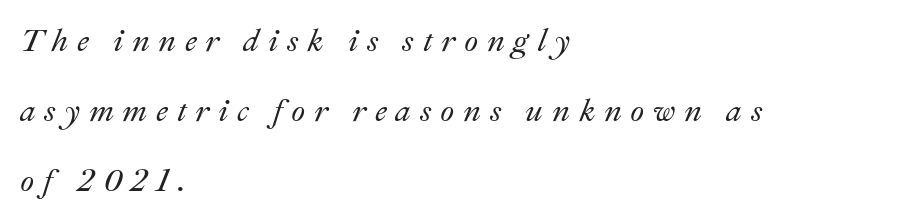
{"italic": "yes", "lean": "right", "slant_degrees": 22, "width": "normal", "stroke_contrast": "medium", "x_height": "small", "monospaced": "no", "underline": "no", "align": "left", "line_spacing": "loose", "line_spacing_ratio": 2.18, "letter_spacing": "wide", "letter_spacing_em": 0.27, "glyph_px": 32}
